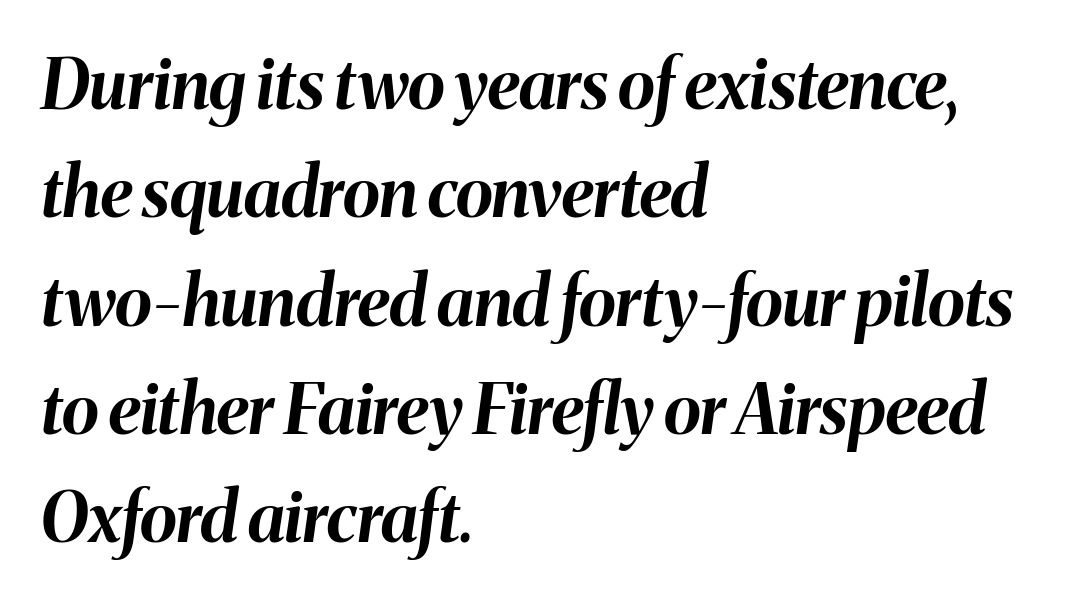
The lines in this sample share a left origin and differ only in where they stop. Letters rest on an invisible, unmarked baseline. Look at the stroke-to-counter ratio: heavy, a bold. This block has exactly the height ordinary leading produces.
